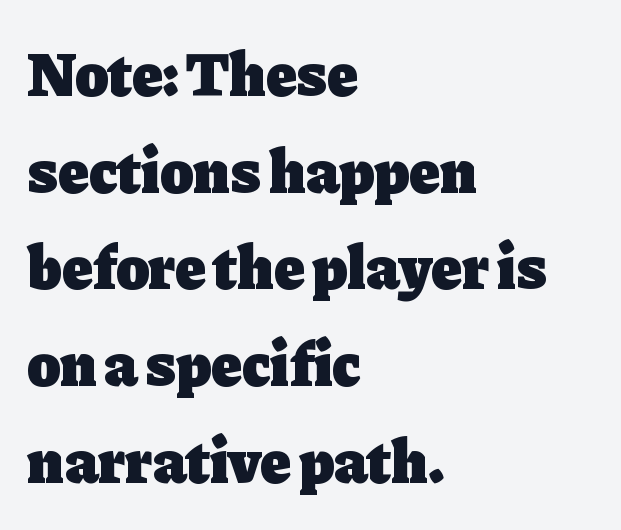
Beneath every word, the page is bare. The face used here has the dense, thick strokes of a bold. The letters carry serifs — small finishing strokes at the ends of their stems. Spacing verdict: proportional, widths tailored to each character.
